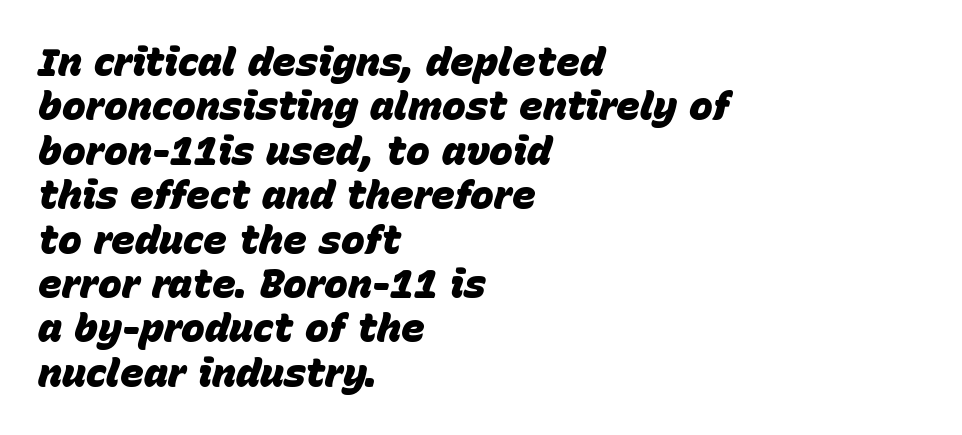
Visually the block forms a straight wall on the left and a jagged coastline on the right. Here the glyphs are tracked normally, forming tight word shapes. Is this a fixed-width face? No — the glyphs have proportional, varying widths. Is the type slanted? Yes — the strokes lean at a clear angle.
